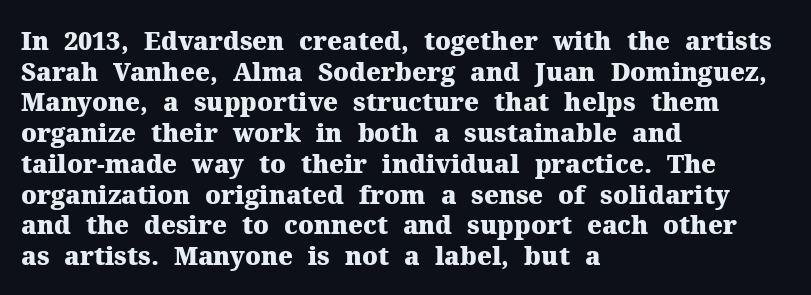
{"italic": "no", "bold": "yes", "underline": "no", "align": "left", "line_spacing_ratio": 1.23, "letter_spacing": "normal", "letter_spacing_em": 0.0, "glyph_px": 25}
